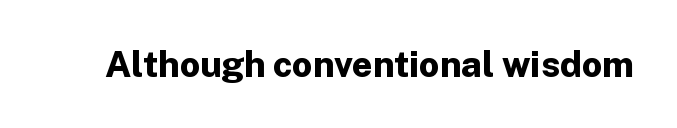
Q: Is the text bold? A: Yes.
Q: Is the text italic (slanted)? A: No, it is upright.
Q: Is the typeface a serif or a sans-serif typeface? A: Sans-serif.
Q: Is the text underlined? A: No.
Q: Is the spacing between letters normal or unusually wide? A: Normal.
Q: Width (condensed, normal, or wide)? A: Normal.
Q: Stroke contrast? A: Low.
Q: x-height? A: Medium.
Q: Monospaced? A: No.
